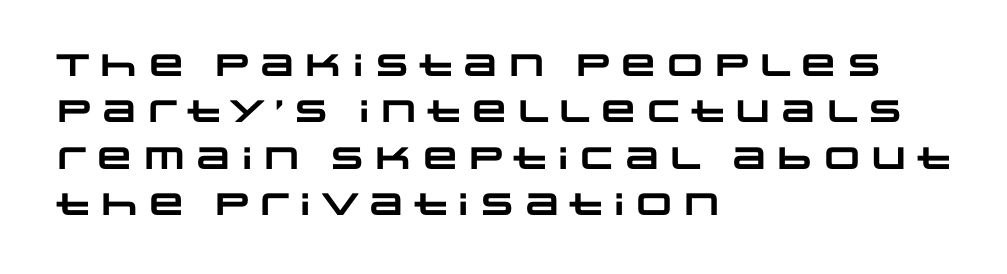
{"serif": "no", "bold": "yes", "weight": "heavy", "width": "wide", "stroke_contrast": "low", "x_height": "large", "monospaced": "no", "underline": "no", "align": "left", "line_spacing": "normal", "line_spacing_ratio": 1.5, "letter_spacing": "normal", "letter_spacing_em": 0.0, "glyph_px": 31}
